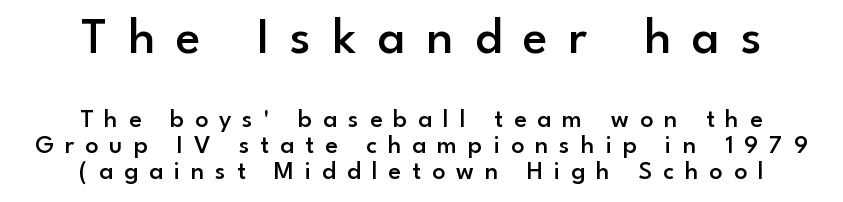
The image shows 51 px semibold sans-serif type, upright; set centered, tight line spacing (0.99x), unusually wide letter spacing (+0.42 em), not underlined; the first (top) block is 1.96x larger; low stroke contrast and a small x-height.
